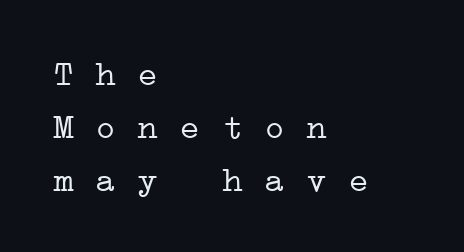
Type without underlining. Spacing verdict: monospaced, one width for all characters. The gaps between neighbouring characters are ordinary and unremarkable. Stems and bowls with no extra thickness — not bold. Serif or sans? Serif — the stroke terminals have little feet.
